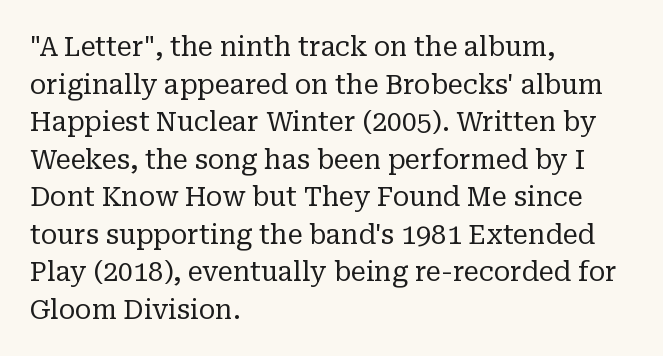
The image shows 27 px text type, upright; set left-aligned, normal line spacing (1.39x), normal letter spacing, not underlined.
